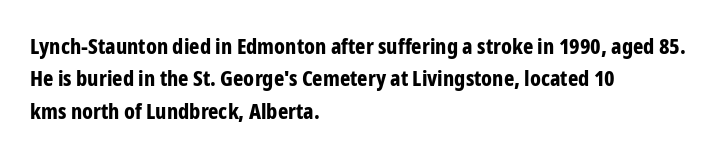
This block has exactly the height ordinary leading produces. A roman cut, with each character standing at attention. Typesetter's note: full bold, strokes at maximum text heaviness. The rendering anchors every line to the left-hand side.
